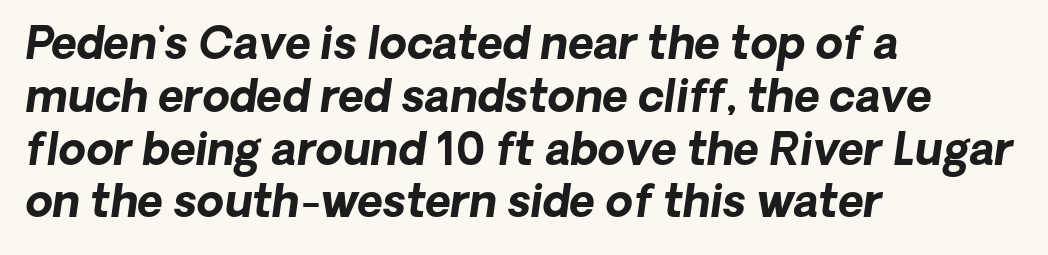
{"serif": "no", "bold": "yes", "weight": "bold", "width": "normal", "stroke_contrast": "low", "x_height": "medium", "monospaced": "no", "underline": "no", "align": "left", "line_spacing_ratio": 1.2, "letter_spacing": "normal", "letter_spacing_em": 0.0, "glyph_px": 44}
